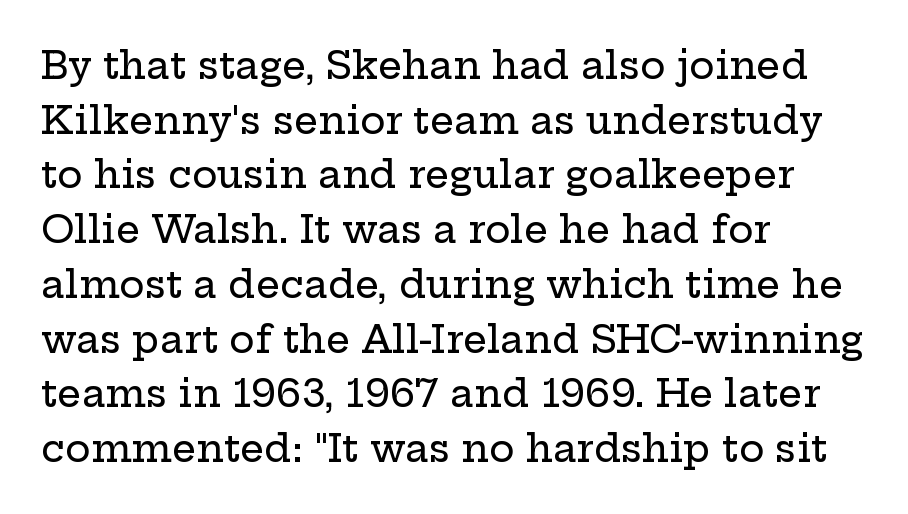
{"serif": "yes", "italic": "no", "width": "wide", "stroke_contrast": "low", "x_height": "medium", "monospaced": "no", "underline": "no", "align": "left", "line_spacing": "normal", "line_spacing_ratio": 1.44, "letter_spacing": "normal", "letter_spacing_em": 0.0, "glyph_px": 38}
